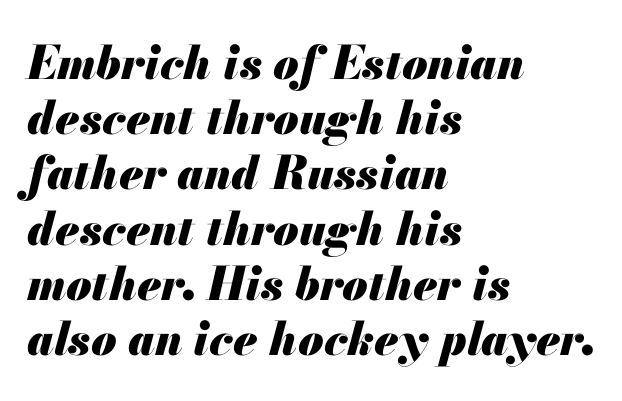
{"italic": "yes", "lean": "right", "slant_degrees": 13, "bold": "yes", "weight": "heavy", "width": "normal", "stroke_contrast": "medium", "x_height": "small", "monospaced": "no", "underline": "no", "align": "left", "line_spacing_ratio": 1.2, "letter_spacing": "normal", "letter_spacing_em": 0.0, "glyph_px": 46}
